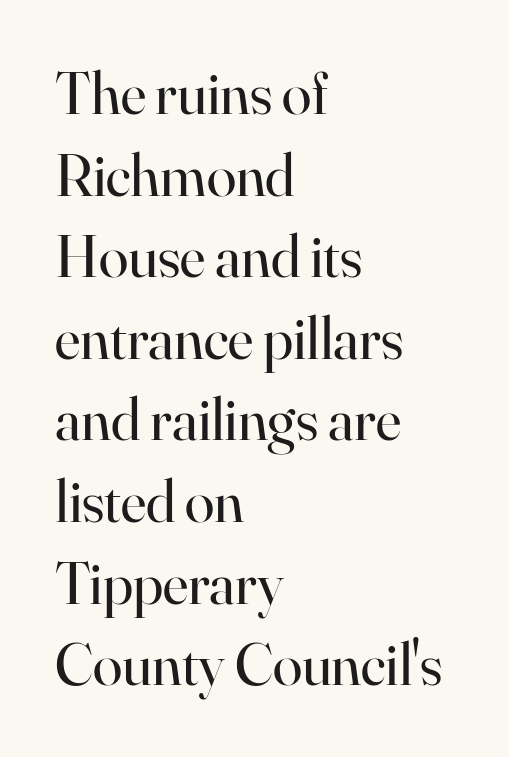
Ordinary non-slanted type is in use. Does the leading feel generous? No, just average. Heft: none added — not bold. A serif font was chosen for this passage. The letters advance in unequal steps, a hallmark of proportional type. Tracking here is standard; glyphs follow each other at the usual distance.
